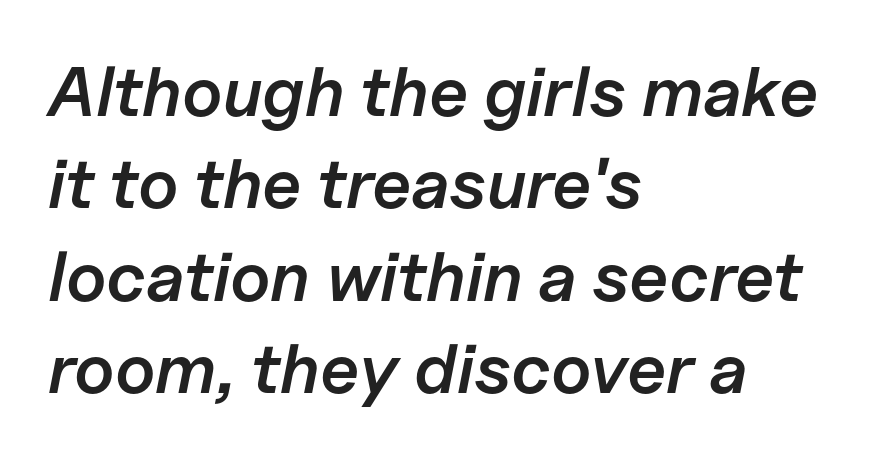
{"italic": "yes", "lean": "right", "slant_degrees": 11, "bold": "semi", "weight": "semibold", "width": "normal", "stroke_contrast": "low", "x_height": "medium", "monospaced": "no", "underline": "no", "align": "left", "line_spacing": "normal", "line_spacing_ratio": 1.32, "letter_spacing": "normal", "letter_spacing_em": 0.0, "glyph_px": 70}
